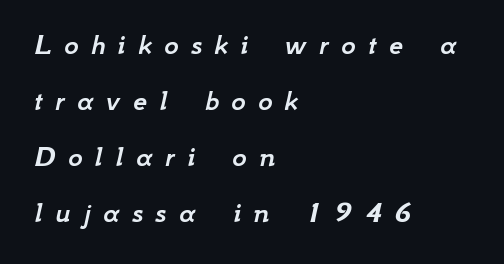
Q: Is the text italic (slanted)? A: Yes, it leans right by about 12 degrees.
Q: Is the text underlined? A: No.
Q: How is the paragraph aligned? A: Left-aligned.
Q: Is the spacing between letters normal or unusually wide? A: Unusually wide.
Q: Width (condensed, normal, or wide)? A: Normal.
Q: Stroke contrast? A: Low.
Q: x-height? A: Small.
Q: Monospaced? A: No.
